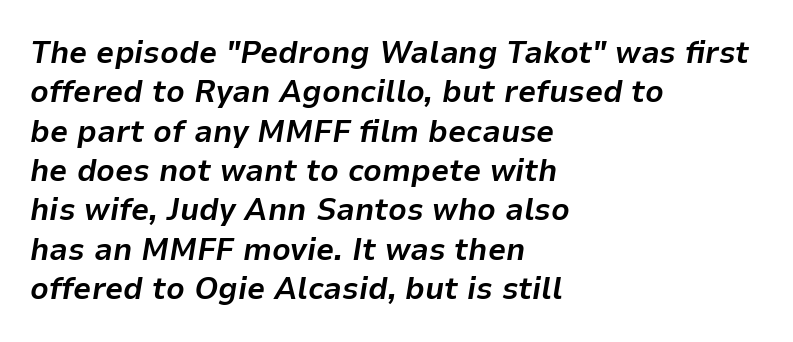
The image shows 32 px bold type, italic (leaning right); set left-aligned, line spacing 1.23x, normal letter spacing, not underlined; low stroke contrast and a medium x-height.
